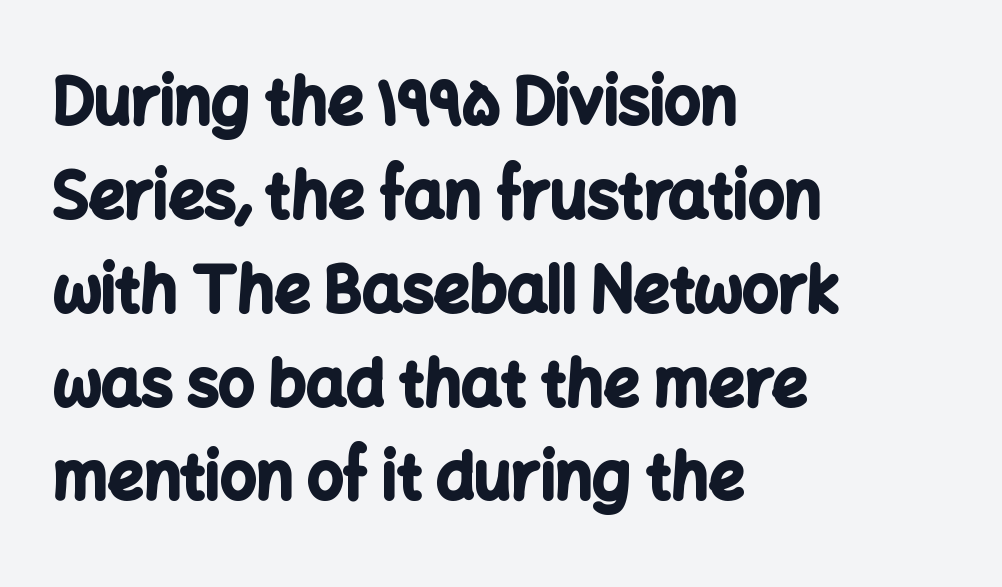
{"serif": "no", "italic": "no", "bold": "yes", "weight": "bold", "width": "normal", "stroke_contrast": "low", "x_height": "medium", "monospaced": "no", "underline": "no", "align": "left", "line_spacing": "normal", "line_spacing_ratio": 1.49, "letter_spacing": "normal", "letter_spacing_em": 0.0, "glyph_px": 63}
